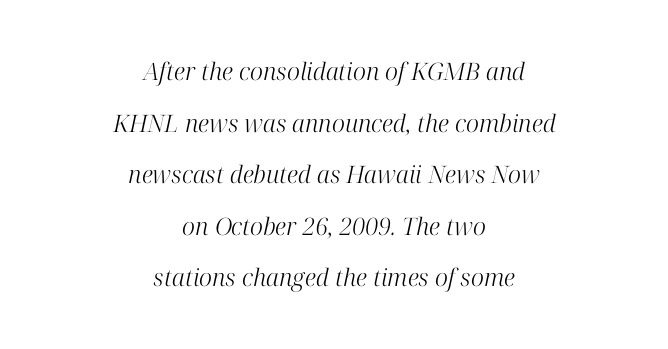
Q: Is the text bold? A: No.
Q: Is the text italic (slanted)? A: Yes, it leans right by about 12 degrees.
Q: Is the text underlined? A: No.
Q: How is the paragraph aligned? A: Centered.
Q: Is the spacing between letters normal or unusually wide? A: Normal.
Q: Is the spacing between lines tight, normal or loose? A: Loose.
